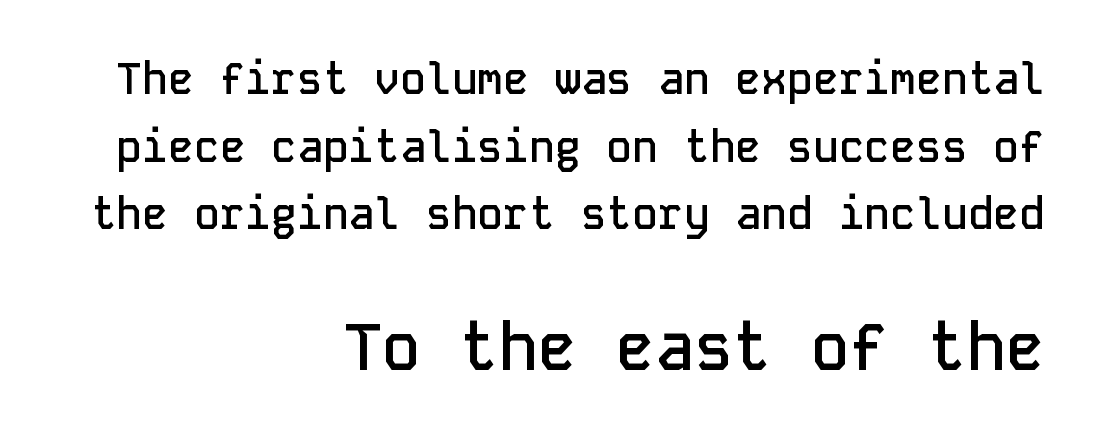
The image shows 65 px semibold sans-serif type, upright, monospaced; set right-aligned, normal line spacing (1.57x), normal letter spacing, not underlined; the second (bottom) block is 1.51x larger; low stroke contrast and a medium x-height.
